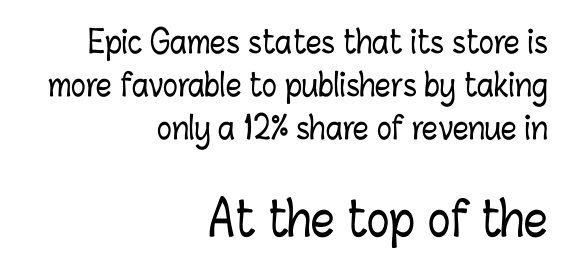
Q: Is the text italic (slanted)? A: No, it is upright.
Q: Is the text underlined? A: No.
Q: How is the paragraph aligned? A: Right-aligned.
Q: Is the spacing between letters normal or unusually wide? A: Normal.
Q: Is the spacing between lines tight, normal or loose? A: Normal.
Q: Which block of text is set in a larger size, the first (top) or the second (bottom)? A: The second (bottom) one.
Q: Width (condensed, normal, or wide)? A: Condensed.
Q: Stroke contrast? A: Low.
Q: x-height? A: Medium.
Q: Monospaced? A: No.
